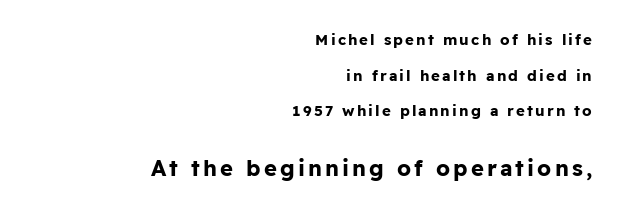
The designer dialed line spacing up above the default. Check under the words: just untouched page. Leftover space on each line is placed entirely before the opening word. Chunky letters — that's bold for sure. The passage shown begins with its smaller block and ends with its larger one. Upright lettering throughout.
